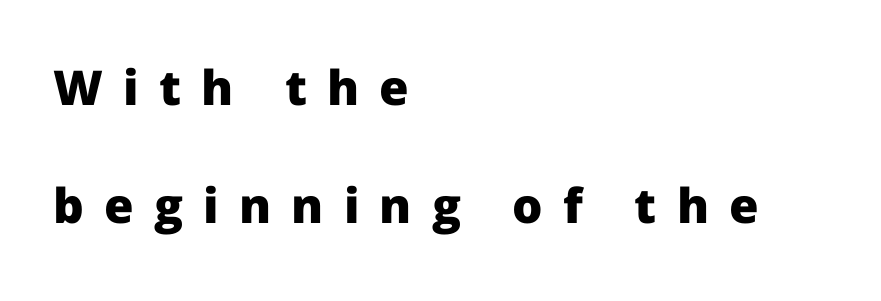
Q: Is the text bold? A: Yes.
Q: Is the text italic (slanted)? A: No, it is upright.
Q: Is the typeface a serif or a sans-serif typeface? A: Sans-serif.
Q: Is the text underlined? A: No.
Q: How is the paragraph aligned? A: Left-aligned.
Q: Is the spacing between letters normal or unusually wide? A: Unusually wide.
Q: Is the spacing between lines tight, normal or loose? A: Loose.
Q: Width (condensed, normal, or wide)? A: Normal.
Q: Stroke contrast? A: Low.
Q: x-height? A: Medium.
Q: Monospaced? A: No.
